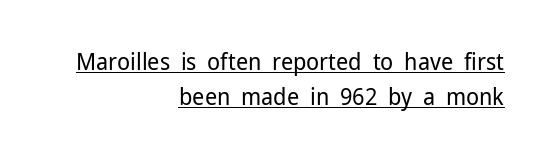
{"italic": "no", "bold": "no", "underline": "yes", "align": "right", "line_spacing": "normal", "line_spacing_ratio": 1.47, "letter_spacing": "normal", "letter_spacing_em": 0.0, "glyph_px": 24}
